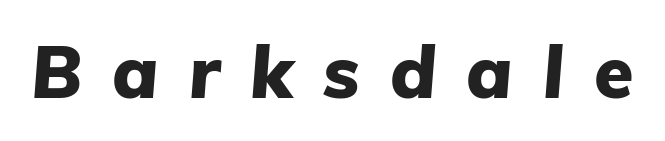
{"italic": "yes", "lean": "right", "slant_degrees": 5, "bold": "yes", "weight": "heavy", "width": "normal", "stroke_contrast": "low", "x_height": "medium", "monospaced": "no", "underline": "no", "letter_spacing": "wide", "letter_spacing_em": 0.42, "glyph_px": 72}
